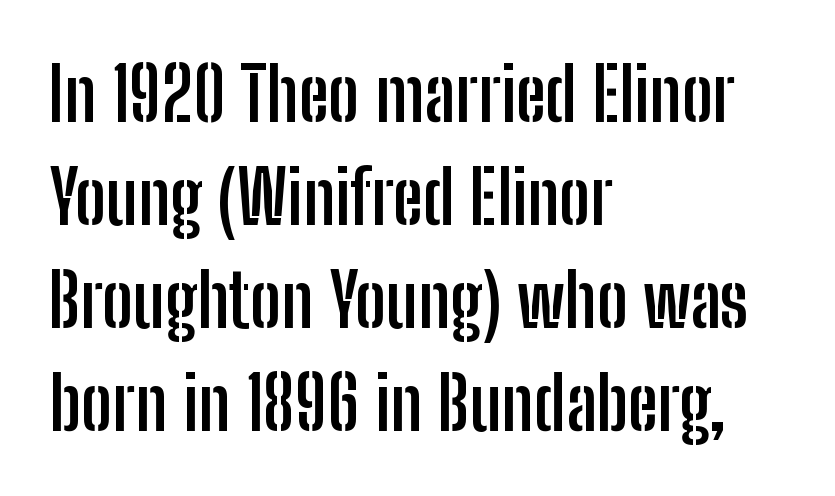
This is heavy type, rendered in bold. Regarding leading, the lines here are spaced in the standard way. Character widths vary here, with narrow letters taking less room than wide ones. Examine the stroke ends and you'll find no serifs. Compared with typical body copy, the letter spacing here is the same.
